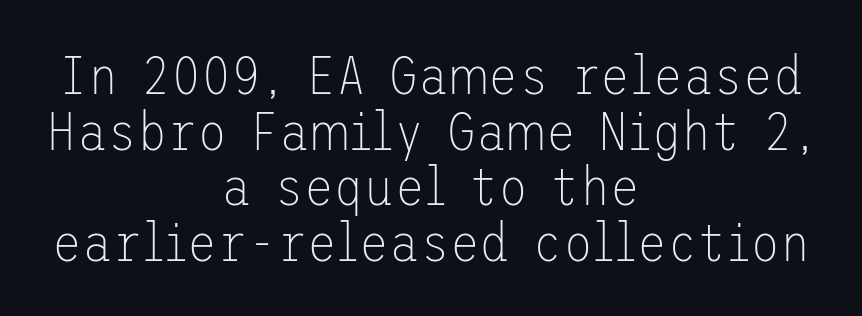
The image shows 55 px thin sans-serif type, upright; set centered, tight line spacing (1.01x), normal letter spacing, not underlined; low stroke contrast and a medium x-height.
